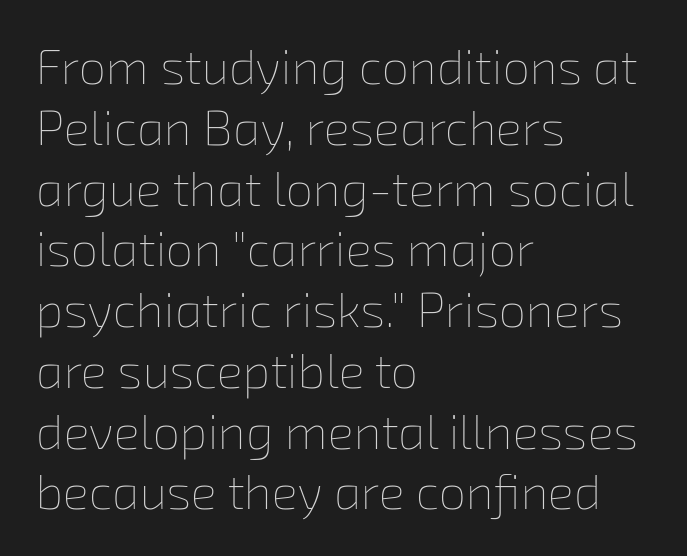
Q: Is the text bold? A: No.
Q: Is the text underlined? A: No.
Q: How is the paragraph aligned? A: Left-aligned.
Q: Is the spacing between letters normal or unusually wide? A: Normal.
Q: Width (condensed, normal, or wide)? A: Normal.
Q: Stroke contrast? A: Low.
Q: x-height? A: Medium.
Q: Monospaced? A: No.
